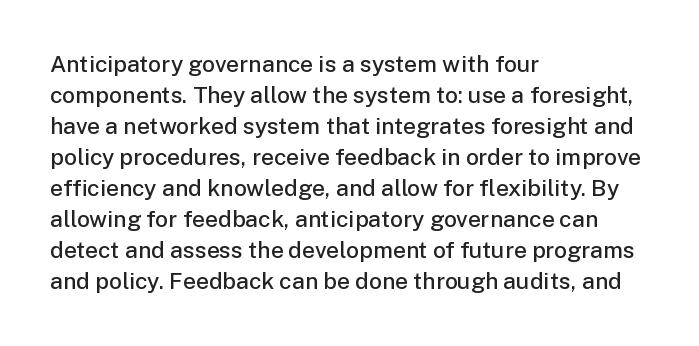
Q: Is the text bold? A: Semi-bold.
Q: Is the text italic (slanted)? A: No, it is upright.
Q: Is the text underlined? A: No.
Q: How is the paragraph aligned? A: Left-aligned.
Q: Is the spacing between letters normal or unusually wide? A: Normal.
Q: Is the spacing between lines tight, normal or loose? A: Normal.
